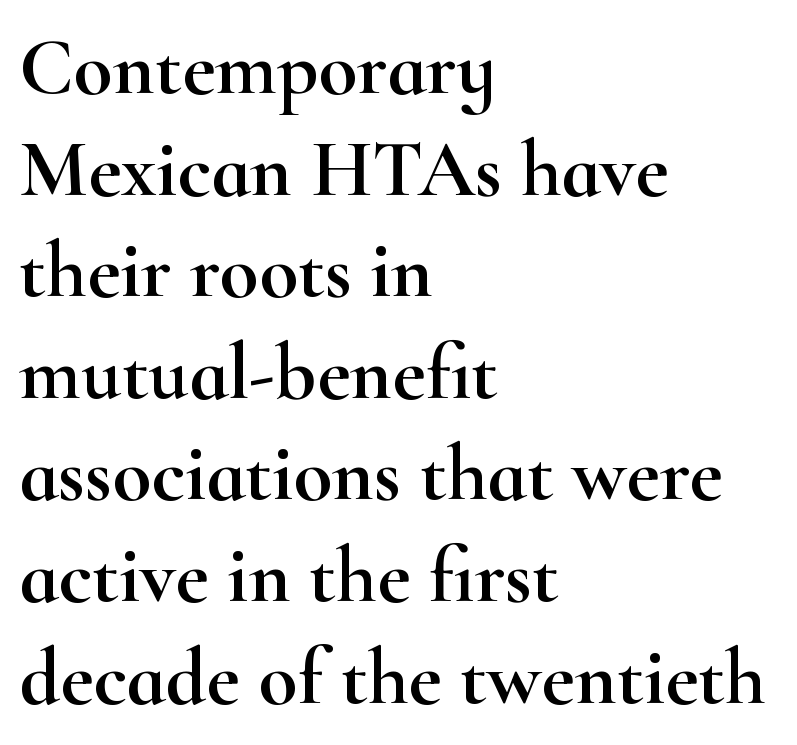
This rendering leaves character spacing at its baseline value. A normal amount of white space separates one row of letters from the next. Ordinary non-slanted type is in use. These lines are rendered in a variable-pitch font. Just letters on the line, the space beneath them empty.
